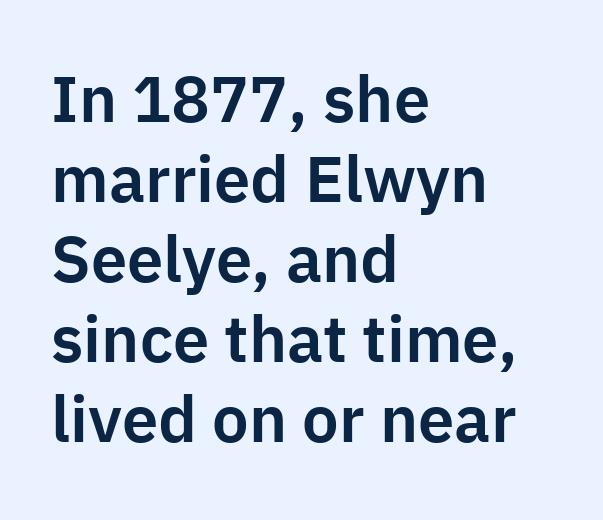
Look at the bottom of the vertical strokes: they stop flat, with no serifs. What stands out about the letter spacing? Nothing — it is the standard amount. Proportional: the letters do not fall into vertical columns. Posture: vertical. The area under the type is left untouched. This rendering uses left alignment, leaving the right contour irregular.
